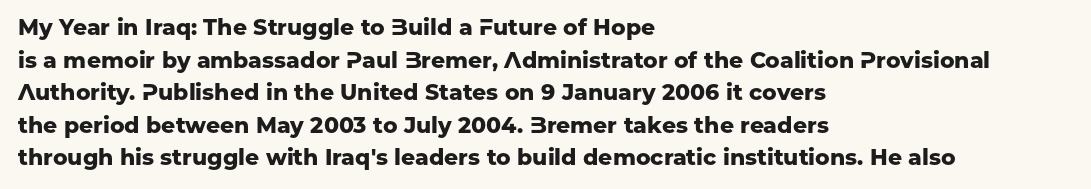
{"italic": "no", "bold": "yes", "underline": "no", "align": "left", "line_spacing": "normal", "line_spacing_ratio": 1.48, "letter_spacing": "normal", "letter_spacing_em": 0.0, "glyph_px": 22}
